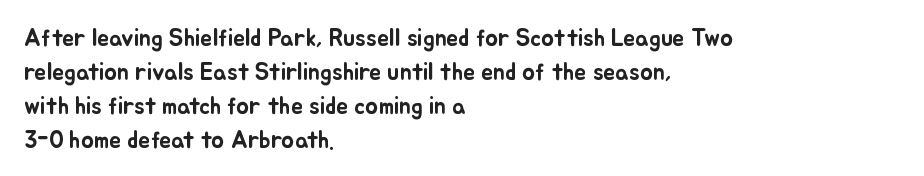
Q: Is the text italic (slanted)? A: No, it is upright.
Q: Is the text underlined? A: No.
Q: How is the paragraph aligned? A: Left-aligned.
Q: Is the spacing between letters normal or unusually wide? A: Normal.
Q: Is the spacing between lines tight, normal or loose? A: Normal.
